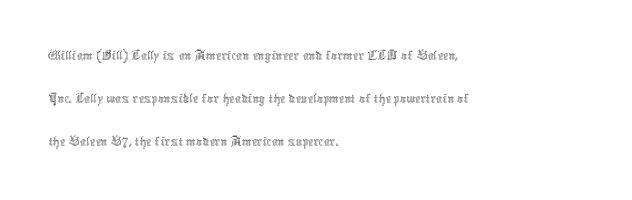
Q: Is the text bold? A: No.
Q: Is the text italic (slanted)? A: No, it is upright.
Q: Is the text underlined? A: No.
Q: How is the paragraph aligned? A: Left-aligned.
Q: Is the spacing between letters normal or unusually wide? A: Normal.
Q: Is the spacing between lines tight, normal or loose? A: Normal.
Q: Width (condensed, normal, or wide)? A: Condensed.
Q: x-height? A: Medium.
Q: Monospaced? A: No.
